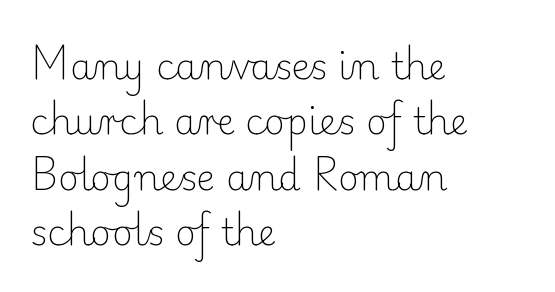
Q: Is the text bold? A: No.
Q: Is the text italic (slanted)? A: No, it is upright.
Q: Is the typeface a serif or a sans-serif typeface? A: Serif.
Q: Is the text underlined? A: No.
Q: How is the paragraph aligned? A: Left-aligned.
Q: Is the spacing between letters normal or unusually wide? A: Normal.
Q: Is the spacing between lines tight, normal or loose? A: Normal.
Q: Width (condensed, normal, or wide)? A: Normal.
Q: Stroke contrast? A: Low.
Q: x-height? A: Small.
Q: Monospaced? A: No.
